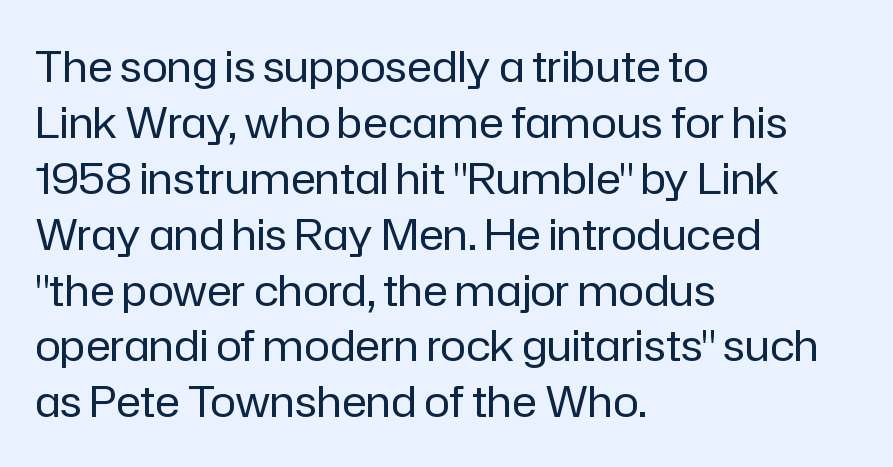
{"serif": "no", "italic": "no", "bold": "no", "weight": "regular", "width": "normal", "stroke_contrast": "low", "x_height": "medium", "monospaced": "no", "underline": "no", "align": "left", "line_spacing": "normal", "line_spacing_ratio": 1.3, "letter_spacing": "normal", "letter_spacing_em": 0.0, "glyph_px": 43}
